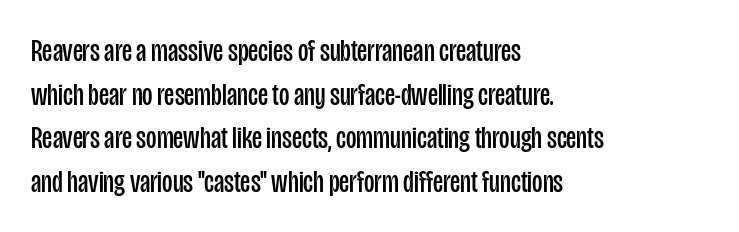
Stems here are at most as thick as an everyday book face. The leading is moderate, giving the passage an even texture. Rendered with straight, roman letterforms. Default kerning and tracking; the words read as compact shapes.
